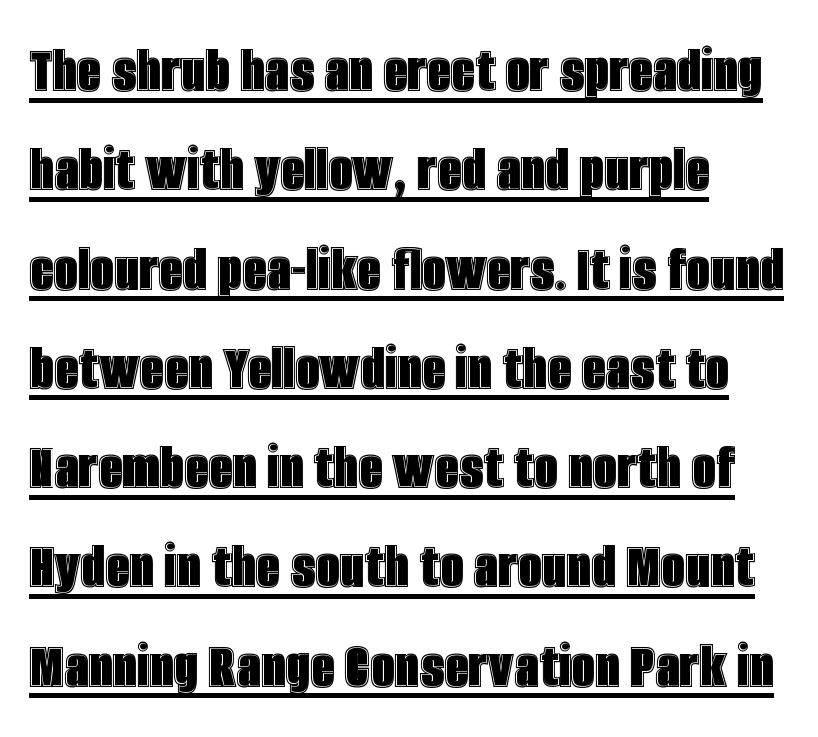
The image shows 68 px condensed type, upright; set left-aligned, normal line spacing (1.46x), normal letter spacing, underlined; a large x-height.
